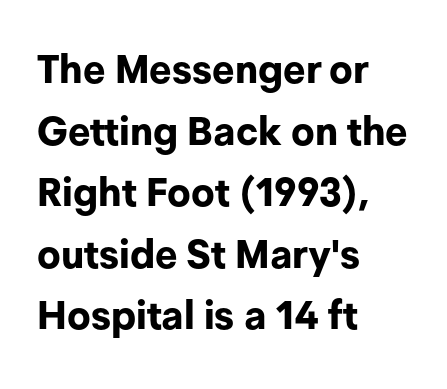
{"serif": "no", "italic": "no", "bold": "yes", "weight": "bold", "width": "normal", "stroke_contrast": "low", "x_height": "medium", "monospaced": "no", "underline": "no", "align": "left", "line_spacing": "normal", "line_spacing_ratio": 1.58, "letter_spacing": "normal", "letter_spacing_em": 0.0, "glyph_px": 39}
